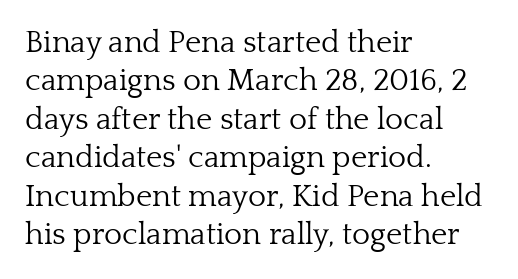
A typesetter would call this proportional, since set widths differ per character. Counters stay open thanks to moderate or lighter strokes. A typesetter would call this zero additional tracking. Short and long lines alike share a common starting point at left.
